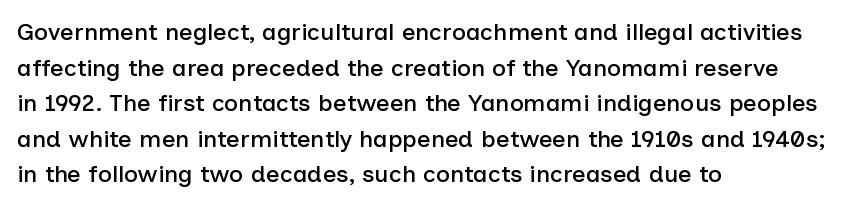
{"italic": "no", "underline": "no", "align": "left", "line_spacing": "normal", "line_spacing_ratio": 1.48, "letter_spacing": "normal", "letter_spacing_em": 0.0, "glyph_px": 24}
